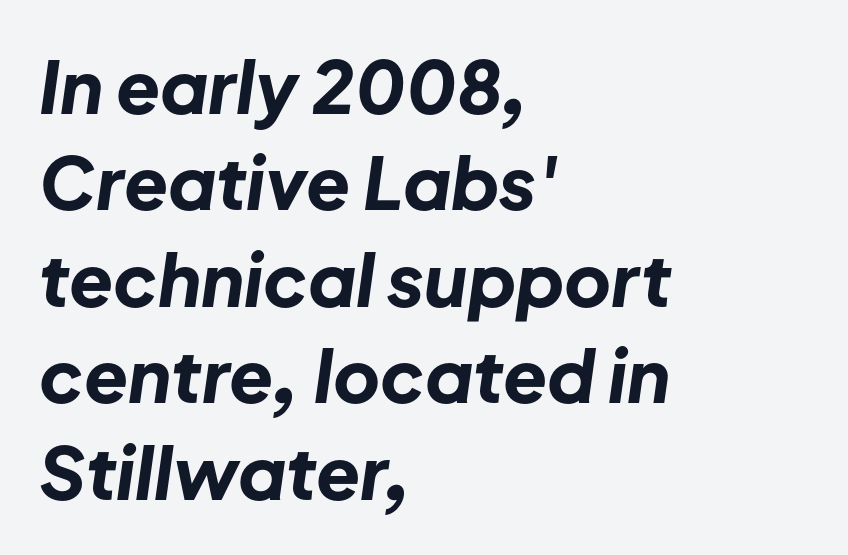
{"italic": "yes", "lean": "right", "slant_degrees": 8, "bold": "yes", "weight": "bold", "width": "normal", "stroke_contrast": "low", "x_height": "medium", "monospaced": "no", "underline": "no", "align": "left", "line_spacing": "normal", "line_spacing_ratio": 1.34, "letter_spacing": "normal", "letter_spacing_em": 0.0, "glyph_px": 72}
